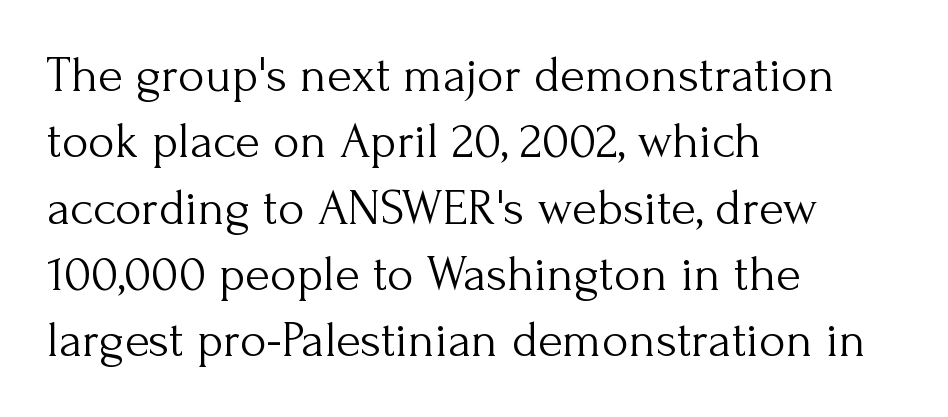
{"serif": "yes", "italic": "no", "bold": "no", "weight": "light", "width": "normal", "stroke_contrast": "medium", "x_height": "small", "monospaced": "no", "underline": "no", "align": "left", "line_spacing": "normal", "line_spacing_ratio": 1.3, "letter_spacing": "normal", "letter_spacing_em": 0.0, "glyph_px": 51}
